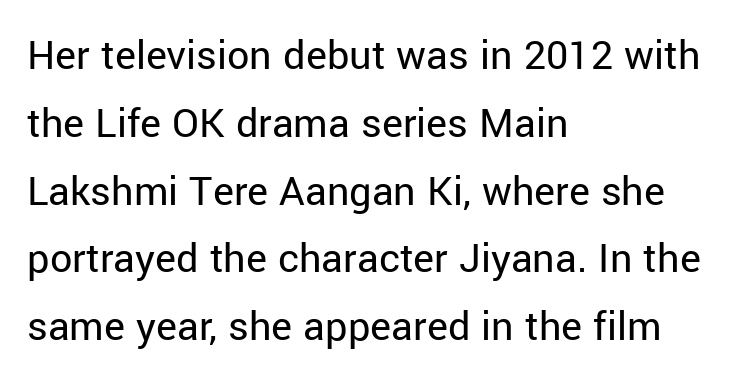
The image shows 44 px regular-weight sans-serif type, upright; set left-aligned, normal line spacing (1.54x), normal letter spacing, not underlined; low stroke contrast and a medium x-height.
